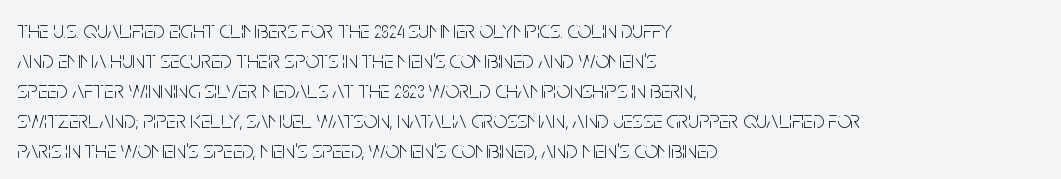
{"italic": "no", "bold": "no", "underline": "no", "align": "left", "line_spacing": "normal", "line_spacing_ratio": 1.25, "letter_spacing": "normal", "letter_spacing_em": 0.0, "glyph_px": 24}
